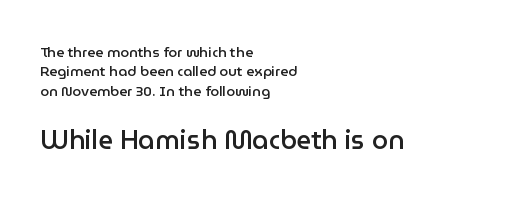
The typesetter chose a ragged-right arrangement here. A normal amount of white space separates one row of letters from the next. Character size in the trailing block exceeds that of the leading block. Has an underline been added? It has not. Is there any slant? The stems are plumb. How heavy is the stroke? Medium-heavy — a semibold, shy of bold.
